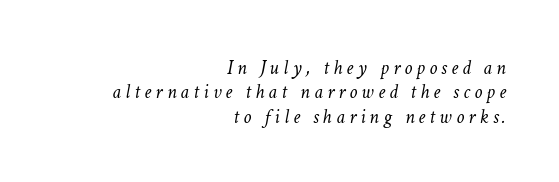
Q: Is the text bold? A: No.
Q: Is the text italic (slanted)? A: Yes, it leans right by about 11 degrees.
Q: Is the text underlined? A: No.
Q: How is the paragraph aligned? A: Right-aligned.
Q: Is the spacing between letters normal or unusually wide? A: Unusually wide.
